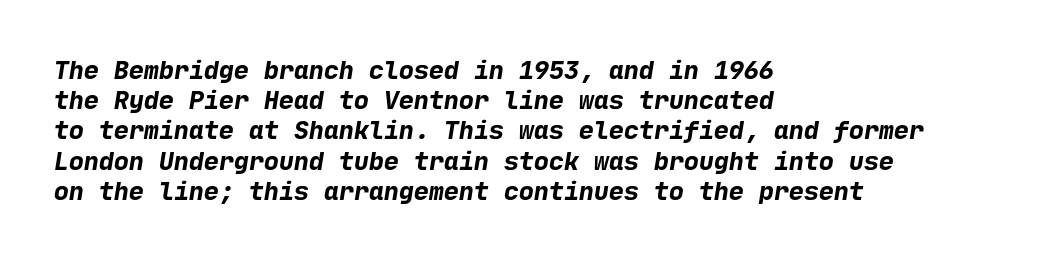
Q: Is the text bold? A: Yes.
Q: Is the text underlined? A: No.
Q: How is the paragraph aligned? A: Left-aligned.
Q: Is the spacing between letters normal or unusually wide? A: Normal.
